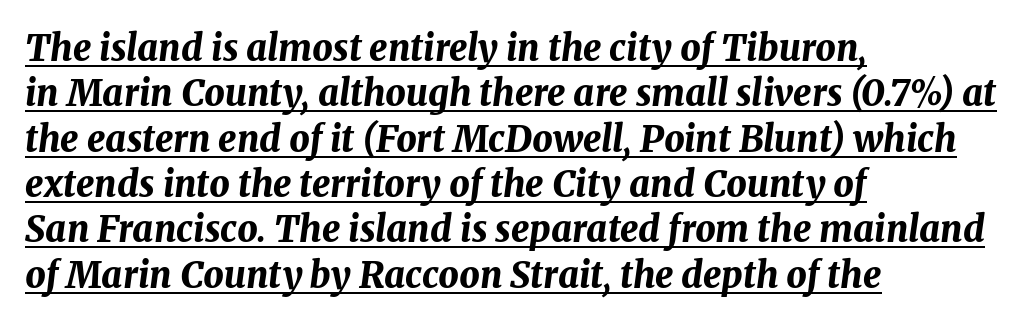
Q: Is the text bold? A: Yes.
Q: Is the text italic (slanted)? A: Yes, it leans right by about 8 degrees.
Q: Is the text underlined? A: Yes.
Q: How is the paragraph aligned? A: Left-aligned.
Q: Is the spacing between letters normal or unusually wide? A: Normal.
Q: Is the spacing between lines tight, normal or loose? A: Normal.
Q: Width (condensed, normal, or wide)? A: Normal.
Q: Stroke contrast? A: Medium.
Q: x-height? A: Medium.
Q: Monospaced? A: No.
